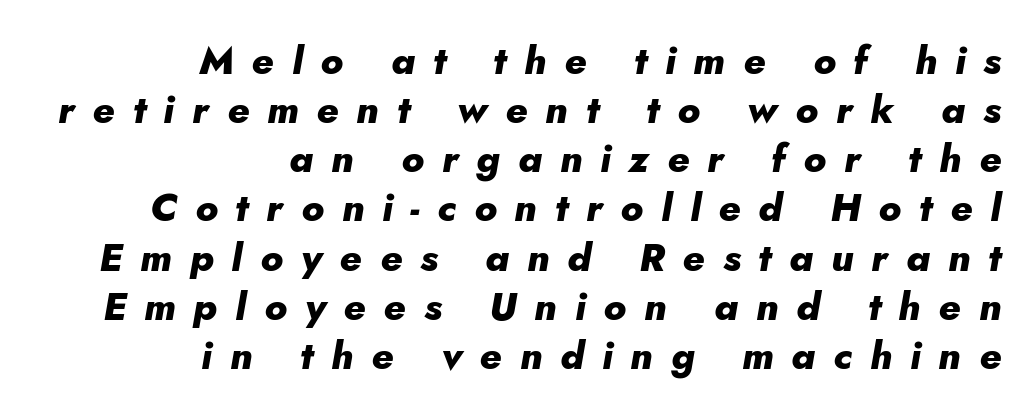
Q: Is the text bold? A: Yes.
Q: Is the text italic (slanted)? A: Yes, it leans right by about 10 degrees.
Q: Is the text underlined? A: No.
Q: How is the paragraph aligned? A: Right-aligned.
Q: Is the spacing between letters normal or unusually wide? A: Unusually wide.
Q: Is the spacing between lines tight, normal or loose? A: Normal.
Q: Width (condensed, normal, or wide)? A: Normal.
Q: Stroke contrast? A: Low.
Q: x-height? A: Small.
Q: Monospaced? A: No.
